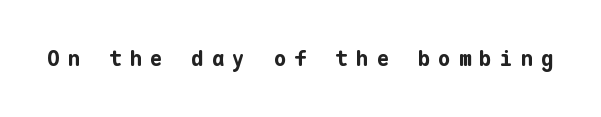
{"italic": "no", "bold": "yes", "underline": "no", "letter_spacing": "wide", "letter_spacing_em": 0.38, "glyph_px": 21}
